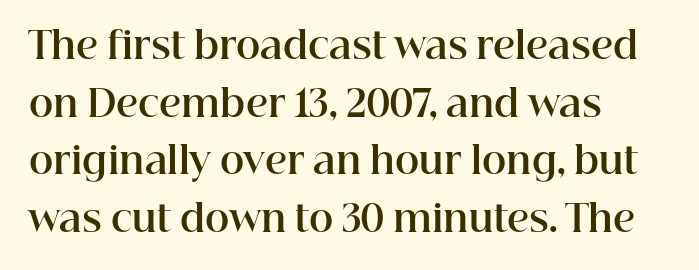
{"serif": "yes", "italic": "no", "bold": "yes", "weight": "bold", "width": "normal", "stroke_contrast": "high", "x_height": "medium", "monospaced": "no", "underline": "no", "align": "left", "line_spacing": "normal", "line_spacing_ratio": 1.56, "letter_spacing": "normal", "letter_spacing_em": 0.0, "glyph_px": 37}
